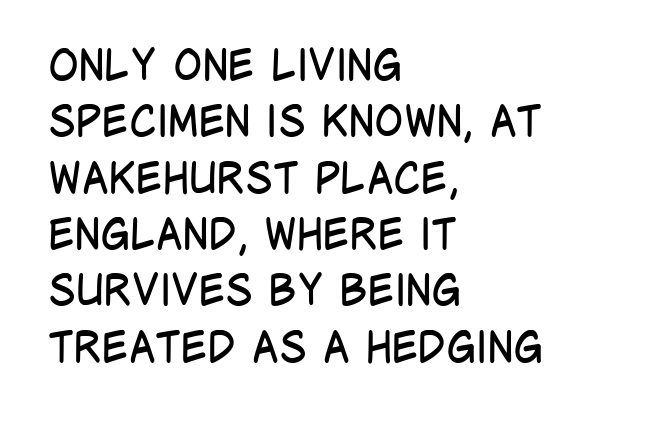
The glyphs in this specimen are sans serif. Words float on clear page, feet unadorned. The font is comparable to plain body text, perhaps lighter. Tall strokes in this sample are plumb rather than angled. Vertically, the passage feels balanced, rows spaced as you'd expect. The ragged edge is on the right, which tells us the setting is flush left.
